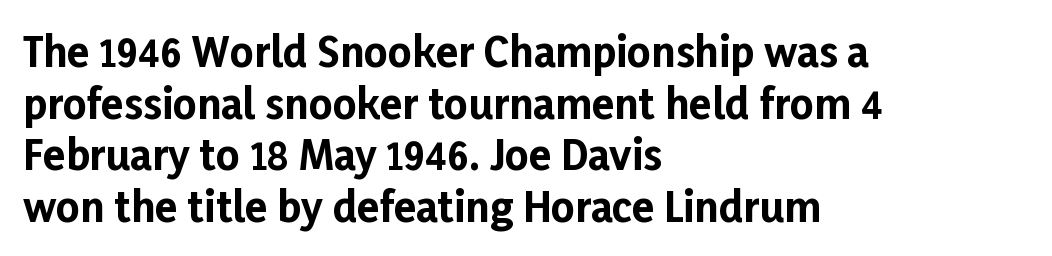
In terms of posture, this sample is upright. Plain, unruled lines of type. Nope, no serifs anywhere on these letters. Where is the straight margin? On the left. The face used here is proportionally spaced, like ordinary book or web type. Standard letterfit; no display-style spreading of the glyphs.
